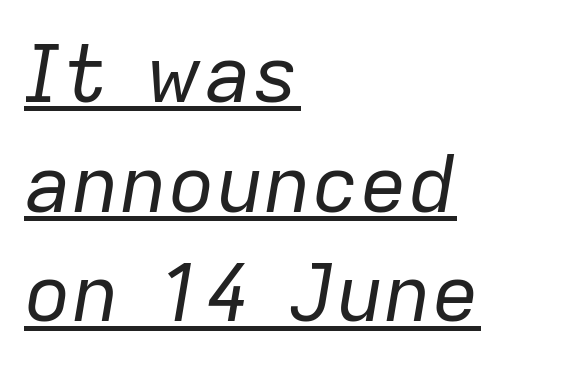
The font's italic variant was chosen for this text. The face looks like a standard text weight, possibly lighter. Rows of type keep a routine distance in the vertical direction. Do the characters align in a grid? No, the font is proportional. The glyphs are accompanied by a horizontal stroke just below them.
